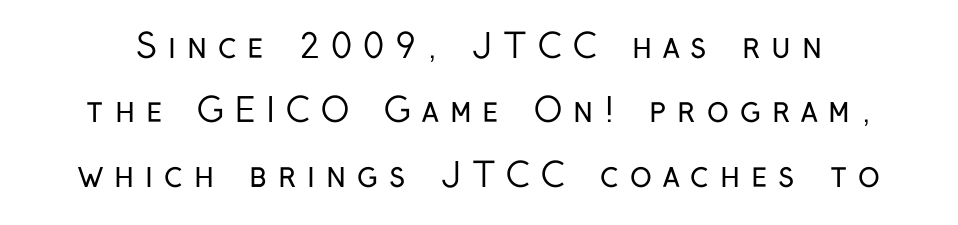
Q: Is the text bold? A: No.
Q: Is the text italic (slanted)? A: No, it is upright.
Q: Is the typeface a serif or a sans-serif typeface? A: Sans-serif.
Q: Is the text underlined? A: No.
Q: Is the spacing between letters normal or unusually wide? A: Unusually wide.
Q: Is the spacing between lines tight, normal or loose? A: Loose.
Q: Width (condensed, normal, or wide)? A: Condensed.
Q: Stroke contrast? A: Low.
Q: x-height? A: Medium.
Q: Monospaced? A: No.
